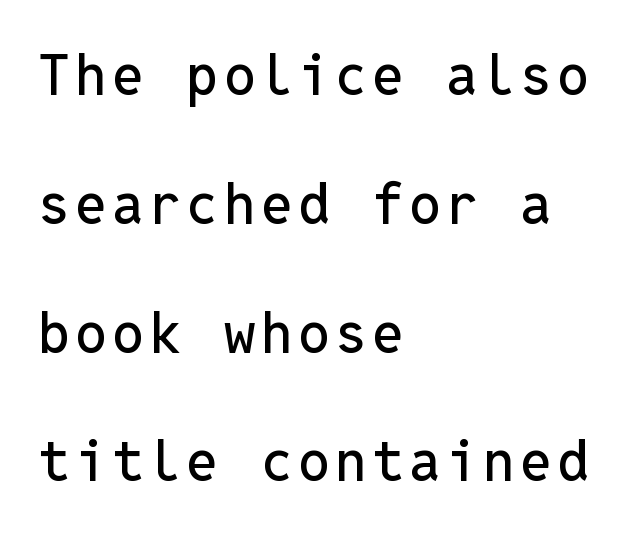
Regarding leading, the lines here are spaced well apart. The text was rendered using a sans face with plain stroke endings. Each row of text sits above clean, open space. Italic? Not at all — the glyphs are vertical. One-word summary of the alignment: left. Every character here occupies the same horizontal width, giving the sample a typewriter-like rhythm.
